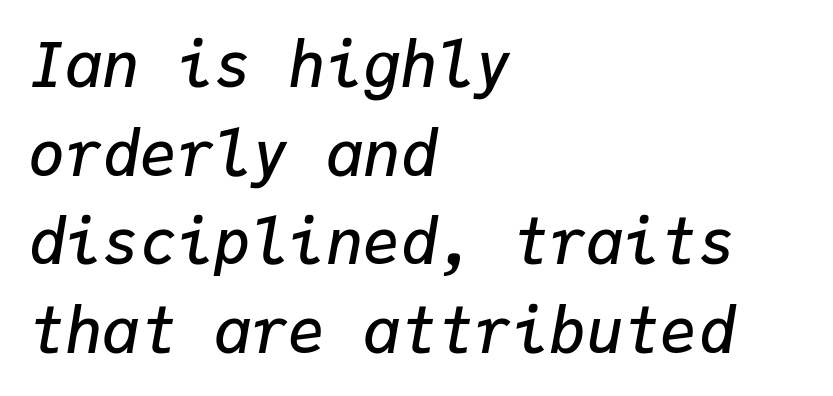
Q: Is the text bold? A: Semi-bold.
Q: Is the text italic (slanted)? A: Yes, it leans right by about 9 degrees.
Q: Is the text underlined? A: No.
Q: How is the paragraph aligned? A: Left-aligned.
Q: Is the spacing between letters normal or unusually wide? A: Normal.
Q: Is the spacing between lines tight, normal or loose? A: Normal.
Q: Width (condensed, normal, or wide)? A: Normal.
Q: Stroke contrast? A: Low.
Q: x-height? A: Medium.
Q: Monospaced? A: Yes.
